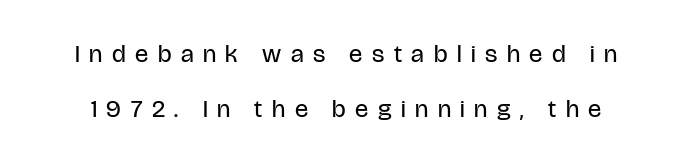
Posture: straight, roman, zero tilt. Summary of vertical rhythm: relaxed, with wide interline spacing. Tracking value appears strongly positive — letters spread wide. The string is rendered with underlining switched off.
